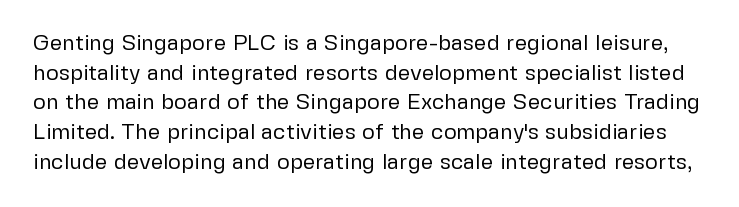
Q: Is the text bold? A: No.
Q: Is the text italic (slanted)? A: No, it is upright.
Q: Is the text underlined? A: No.
Q: Is the spacing between letters normal or unusually wide? A: Normal.
Q: Is the spacing between lines tight, normal or loose? A: Normal.
